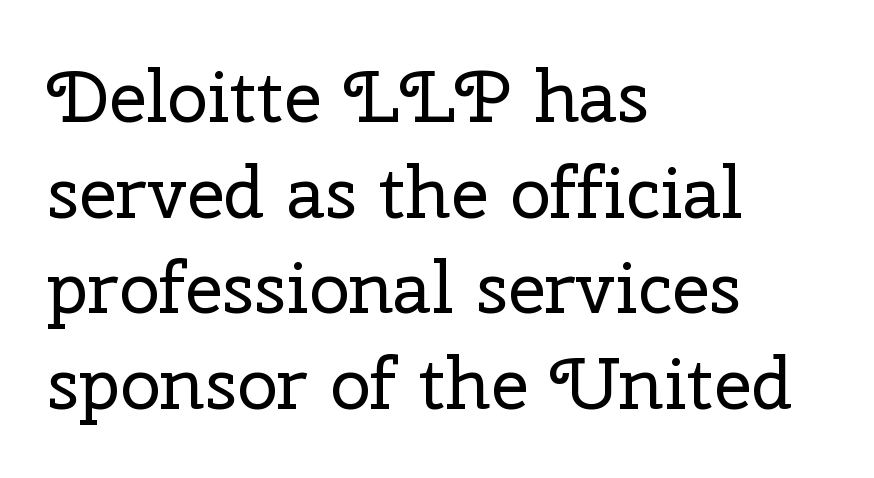
{"serif": "yes", "italic": "no", "bold": "no", "weight": "regular", "width": "normal", "stroke_contrast": "low", "x_height": "medium", "monospaced": "no", "underline": "no", "align": "left", "line_spacing": "normal", "line_spacing_ratio": 1.31, "letter_spacing": "normal", "letter_spacing_em": 0.0, "glyph_px": 73}
